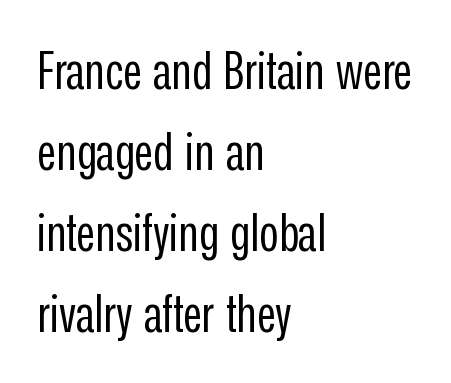
The weight would be labelled regular, book, light, or lighter still. Observe the absence of serifs on each vertical stroke in this sample. In terms of posture, this sample is upright. The passage shown is typed in a proportional face where columns would drift. Layout note: lines flush left. Is the letter spacing exaggerated? No — it looks like the ordinary default.
